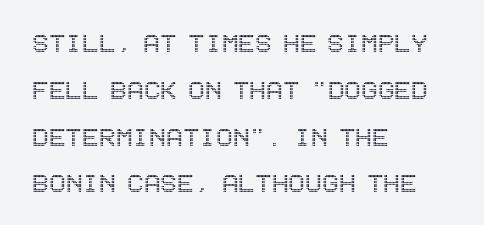
Bare-footed words on every line. Style check: upright. Horizontal alignment here is leftward, the default for most running prose. Spacing between characters is what you'd get straight out of the box. Baseline-to-baseline distance is the conventional proportion of letter height.
